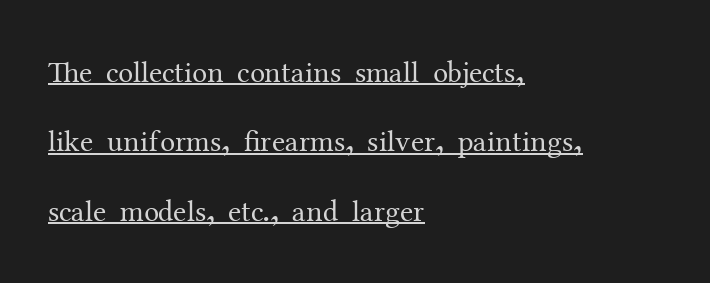
The image shows 30 px regular-weight serif type, upright; set left-aligned, loose line spacing (2.31x), normal letter spacing, underlined; medium stroke contrast and a medium x-height.
